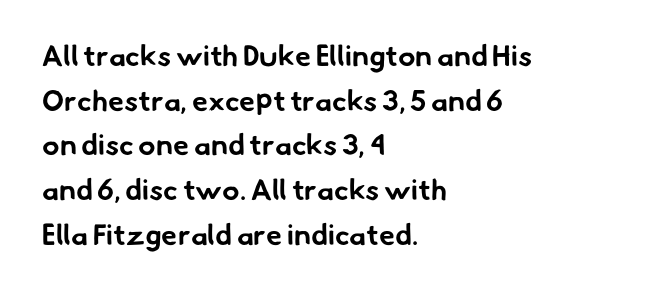
Q: Is the text bold? A: Yes.
Q: Is the typeface a serif or a sans-serif typeface? A: Sans-serif.
Q: Is the text underlined? A: No.
Q: How is the paragraph aligned? A: Left-aligned.
Q: Is the spacing between letters normal or unusually wide? A: Normal.
Q: Is the spacing between lines tight, normal or loose? A: Normal.
Q: Width (condensed, normal, or wide)? A: Normal.
Q: Stroke contrast? A: Low.
Q: x-height? A: Small.
Q: Monospaced? A: No.
